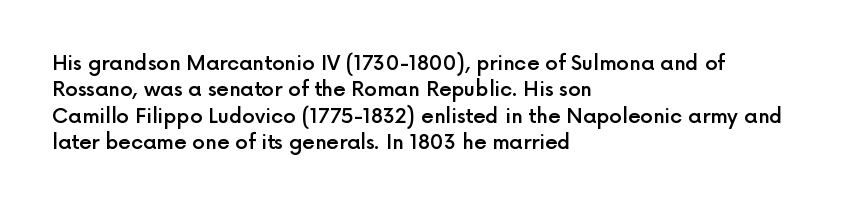
The image shows 20 px text type, upright; set left-aligned, normal line spacing (1.32x), normal letter spacing, not underlined.
